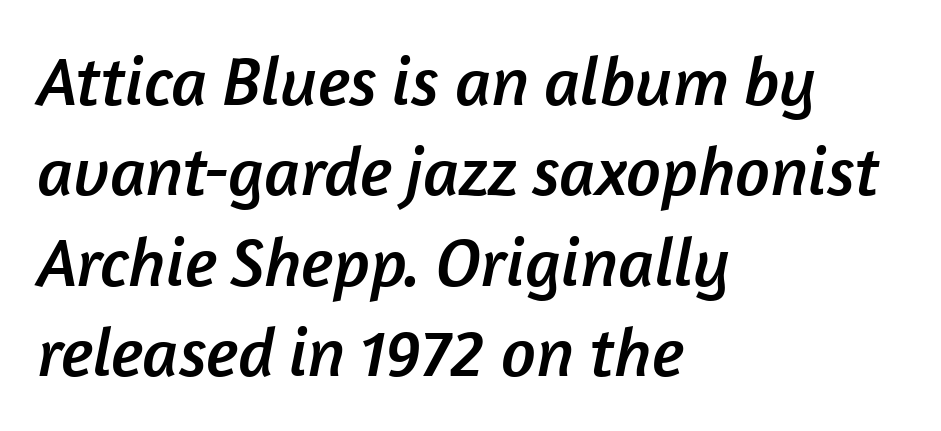
{"serif": "no", "width": "normal", "stroke_contrast": "low", "x_height": "medium", "monospaced": "no", "underline": "no", "align": "left", "line_spacing": "normal", "line_spacing_ratio": 1.31, "letter_spacing": "normal", "letter_spacing_em": 0.0, "glyph_px": 69}
